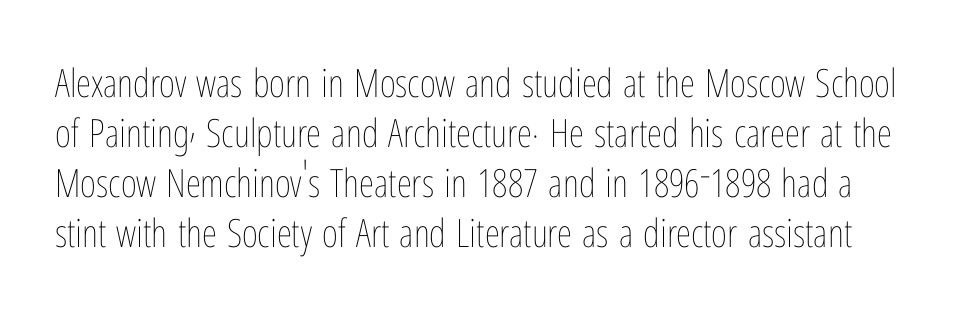
The image shows 39 px thin, condensed type, upright; set normal line spacing (1.28x), normal letter spacing, not underlined; low stroke contrast and a medium x-height.
